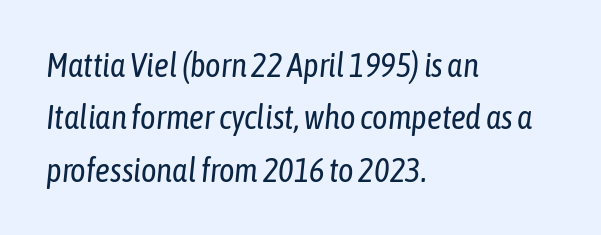
The image shows 33 px regular-weight, condensed type, italic (leaning right); set left-aligned, normal line spacing (1.59x), normal letter spacing, not underlined; low stroke contrast and a medium x-height.
